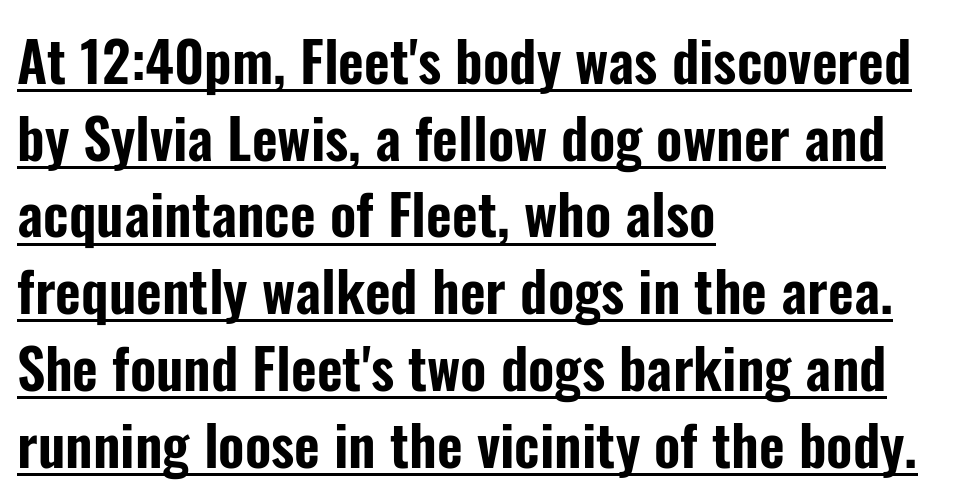
How would I describe the line gaps? Plain and ordinary. Spacing verdict: proportional, widths tailored to each character. In terms of letterform style, serifs are entirely absent. The paragraph has a hard left edge and a soft right edge. Observe the ordinary spacing: letters are neighbours, not strangers. A baseline rule has been typeset under these characters.
